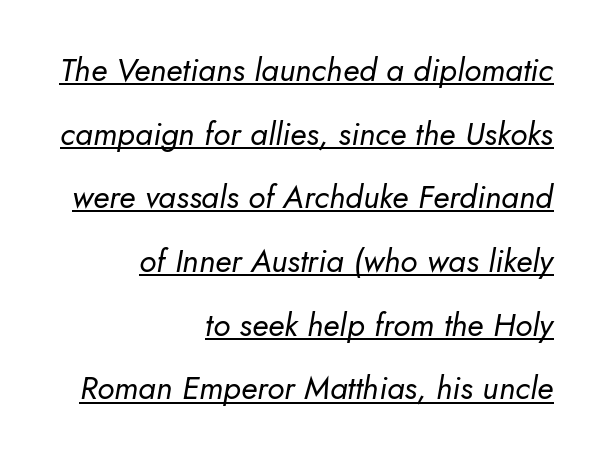
The image shows 32 px regular-weight type, italic (leaning right); set right-aligned, loose line spacing (1.99x), normal letter spacing, underlined; low stroke contrast and a small x-height.
